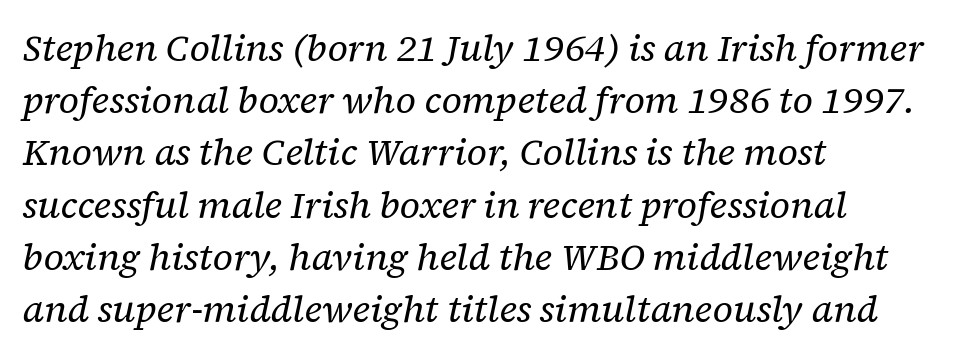
The image shows 37 px regular-weight serif type, italic (leaning right); set left-aligned, normal line spacing (1.41x), normal letter spacing, not underlined; low stroke contrast and a medium x-height.
